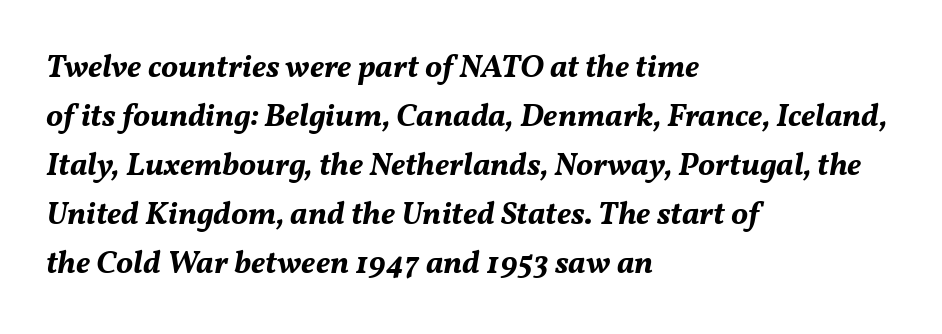
Q: Is the text bold? A: Yes.
Q: Is the text italic (slanted)? A: Yes, it leans right by about 11 degrees.
Q: Is the text underlined? A: No.
Q: How is the paragraph aligned? A: Left-aligned.
Q: Is the spacing between letters normal or unusually wide? A: Normal.
Q: Is the spacing between lines tight, normal or loose? A: Normal.
Q: Width (condensed, normal, or wide)? A: Normal.
Q: Stroke contrast? A: Medium.
Q: x-height? A: Medium.
Q: Monospaced? A: No.
